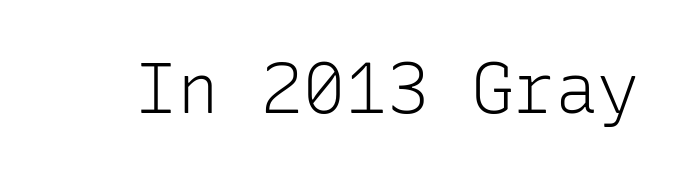
The image shows 70 px light sans-serif type, upright, monospaced; set normal letter spacing, not underlined; low stroke contrast and a medium x-height.
